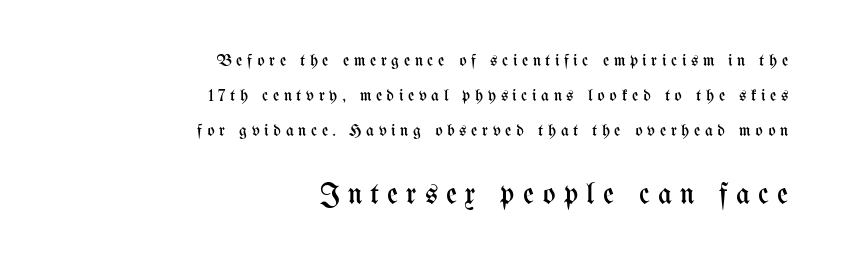
Q: Is the text bold? A: No.
Q: Is the text italic (slanted)? A: No, it is upright.
Q: Is the text underlined? A: No.
Q: How is the paragraph aligned? A: Right-aligned.
Q: Is the spacing between letters normal or unusually wide? A: Unusually wide.
Q: Is the spacing between lines tight, normal or loose? A: Loose.
Q: Which block of text is set in a larger size, the first (top) or the second (bottom)? A: The second (bottom) one.
Q: Width (condensed, normal, or wide)? A: Condensed.
Q: Stroke contrast? A: Medium.
Q: x-height? A: Medium.
Q: Monospaced? A: No.
